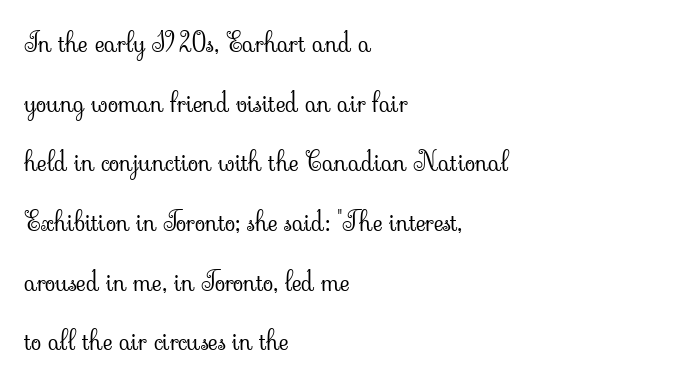
{"italic": "no", "bold": "no", "underline": "no", "align": "left", "line_spacing": "loose", "line_spacing_ratio": 2.21, "letter_spacing": "normal", "letter_spacing_em": 0.0, "glyph_px": 27}
